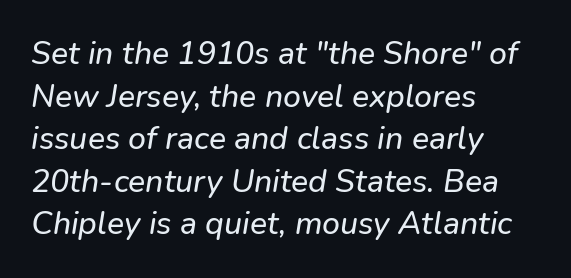
Proportional: the letters do not fall into vertical columns. The block of text has a typical density, with ordinary space between rows. I'd call this a sans setting — the letters go barefoot. Notice how the passage keeps a crisp vertical edge on the left only. The passage shown is not underscored anywhere.
